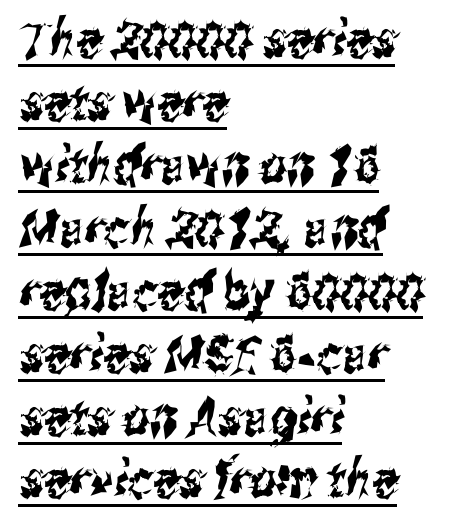
{"serif": "no", "width": "condensed", "stroke_contrast": "medium", "x_height": "medium", "monospaced": "no", "underline": "yes", "align": "left", "line_spacing_ratio": 1.21, "letter_spacing": "normal", "letter_spacing_em": 0.0, "glyph_px": 52}
